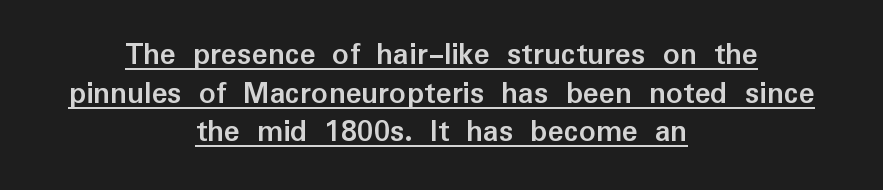
The image shows 33 px semibold sans-serif type, upright; set centered, line spacing 1.17x, normal letter spacing, underlined; low stroke contrast and a medium x-height.
